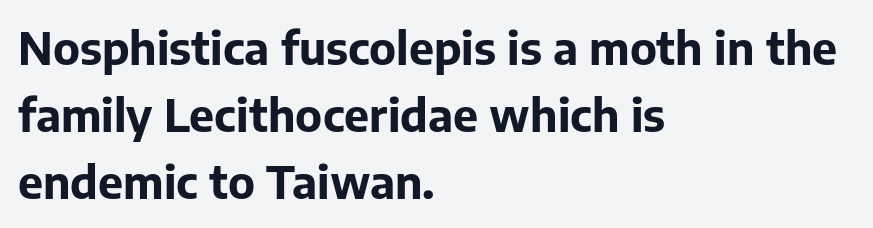
Q: Is the text bold? A: Yes.
Q: Is the text italic (slanted)? A: No, it is upright.
Q: Is the typeface a serif or a sans-serif typeface? A: Sans-serif.
Q: Is the text underlined? A: No.
Q: How is the paragraph aligned? A: Left-aligned.
Q: Is the spacing between letters normal or unusually wide? A: Normal.
Q: Is the spacing between lines tight, normal or loose? A: Normal.
Q: Width (condensed, normal, or wide)? A: Normal.
Q: Stroke contrast? A: Low.
Q: x-height? A: Medium.
Q: Monospaced? A: No.
